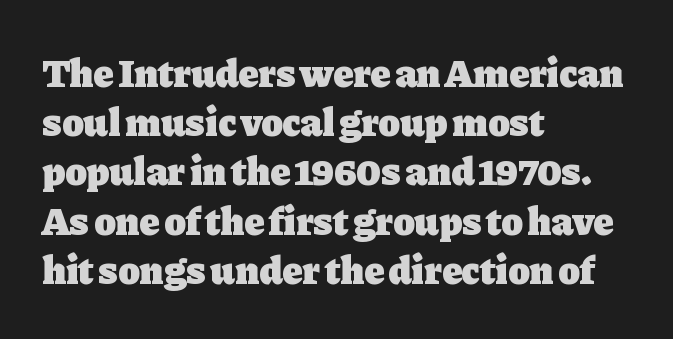
The passage is arranged the way most books set body copy — flush left. Each glyph is drawn with heavy, bold strokes. Clear beneath every line of the passage. Is this a sans? No — the strokes have serifs. Is the letter spacing exaggerated? No — it looks like the ordinary default. Ascenders rise straight up at ninety degrees.
